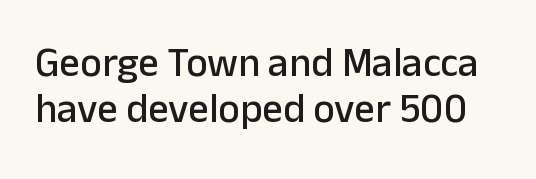
Q: Is the text italic (slanted)? A: No, it is upright.
Q: Is the typeface a serif or a sans-serif typeface? A: Sans-serif.
Q: Is the text underlined? A: No.
Q: Is the spacing between letters normal or unusually wide? A: Normal.
Q: Is the spacing between lines tight, normal or loose? A: Tight.
Q: Width (condensed, normal, or wide)? A: Normal.
Q: Stroke contrast? A: Low.
Q: x-height? A: Medium.
Q: Monospaced? A: No.
